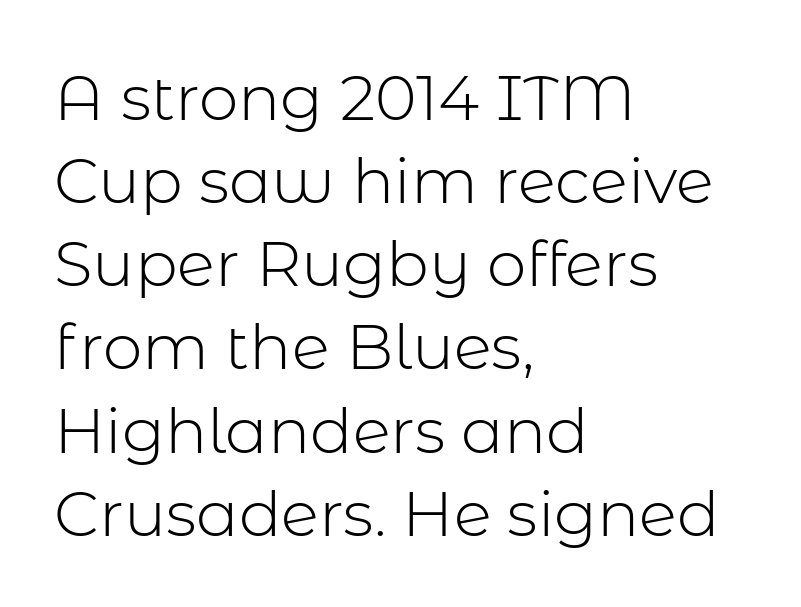
Q: Is the text bold? A: No.
Q: Is the text italic (slanted)? A: No, it is upright.
Q: Is the typeface a serif or a sans-serif typeface? A: Sans-serif.
Q: Is the text underlined? A: No.
Q: How is the paragraph aligned? A: Left-aligned.
Q: Is the spacing between letters normal or unusually wide? A: Normal.
Q: Is the spacing between lines tight, normal or loose? A: Normal.
Q: Width (condensed, normal, or wide)? A: Normal.
Q: Stroke contrast? A: Low.
Q: x-height? A: Medium.
Q: Monospaced? A: No.
